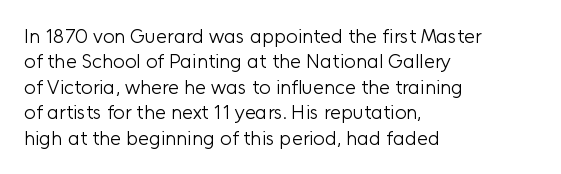
The rows are spaced the way most documents space them. Weight: in the light-to-regular range. Each word holds together tightly as a unit, with standard inter-letter gaps. Nobody drew a line under any word here.
